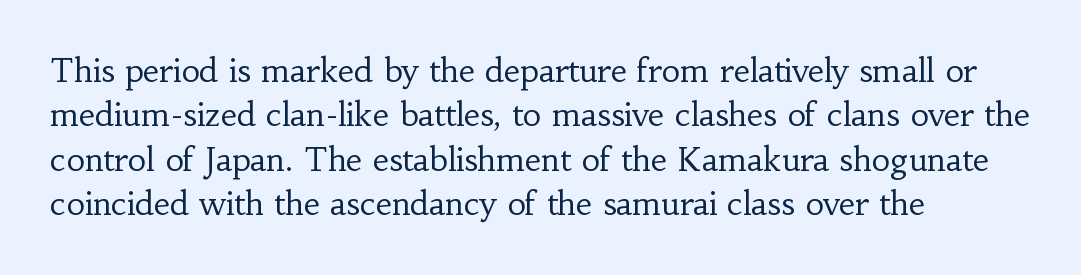
The image shows 32 px regular-weight serif type, upright; set left-aligned, normal line spacing (1.39x), normal letter spacing, not underlined; low stroke contrast and a small x-height.
